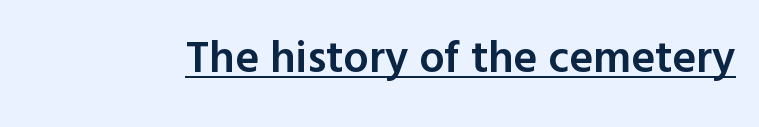
Q: Is the text bold? A: Semi-bold.
Q: Is the text italic (slanted)? A: No, it is upright.
Q: Is the typeface a serif or a sans-serif typeface? A: Sans-serif.
Q: Is the text underlined? A: Yes.
Q: Is the spacing between letters normal or unusually wide? A: Normal.
Q: Width (condensed, normal, or wide)? A: Normal.
Q: x-height? A: Medium.
Q: Monospaced? A: No.
